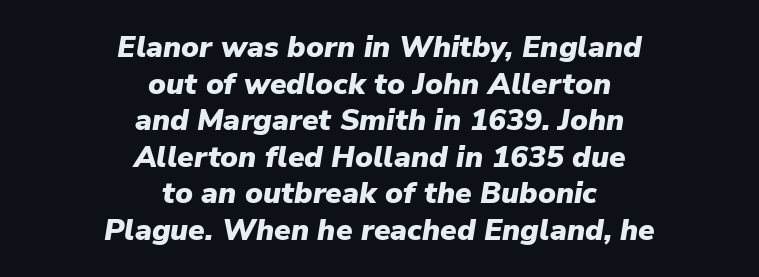
The image shows 30 px heavy type, italic (leaning right); set centered, line spacing 1.22x, normal letter spacing, not underlined; low stroke contrast and a medium x-height.
